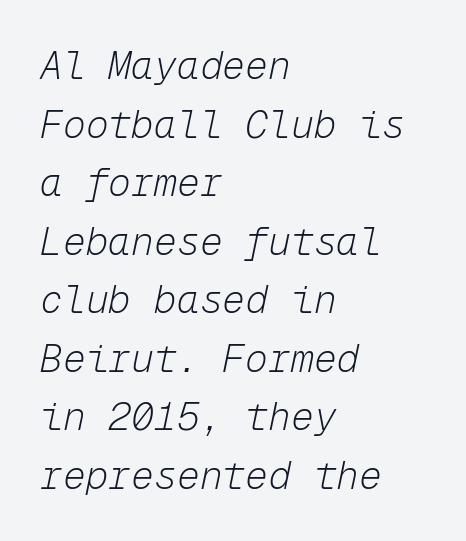
{"italic": "yes", "lean": "right", "slant_degrees": 12, "bold": "no", "weight": "light", "width": "normal", "stroke_contrast": "low", "x_height": "medium", "monospaced": "yes", "underline": "no", "align": "left", "line_spacing": "normal", "line_spacing_ratio": 1.54, "letter_spacing": "normal", "letter_spacing_em": 0.0, "glyph_px": 38}
